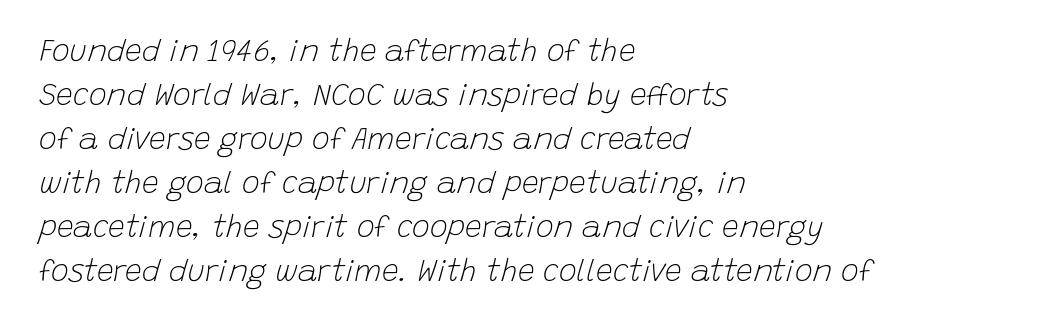
{"italic": "yes", "lean": "right", "slant_degrees": 15, "bold": "no", "weight": "light", "width": "normal", "stroke_contrast": "low", "x_height": "large", "monospaced": "no", "underline": "no", "align": "left", "line_spacing": "normal", "line_spacing_ratio": 1.47, "letter_spacing": "normal", "letter_spacing_em": 0.0, "glyph_px": 30}
